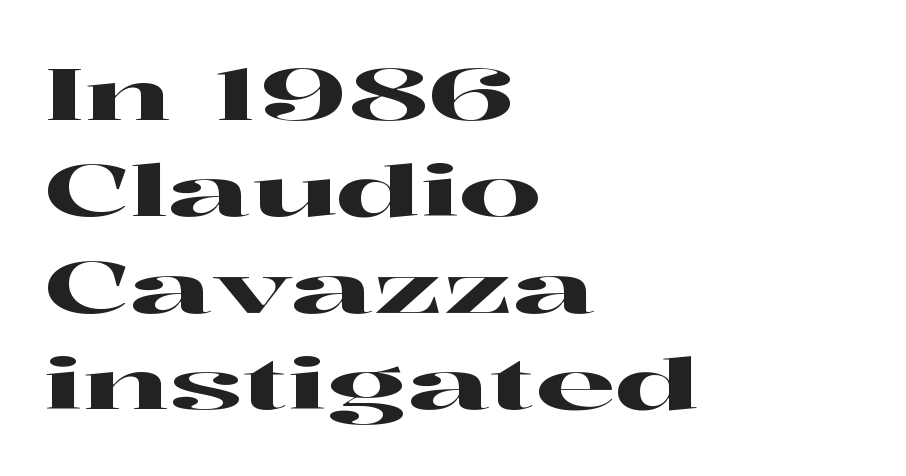
Vertical spacing — default. Ascenders rise straight up at ninety degrees. This sample uses a serif face. Look at the tracking — it's just the regular setting, nothing added.
